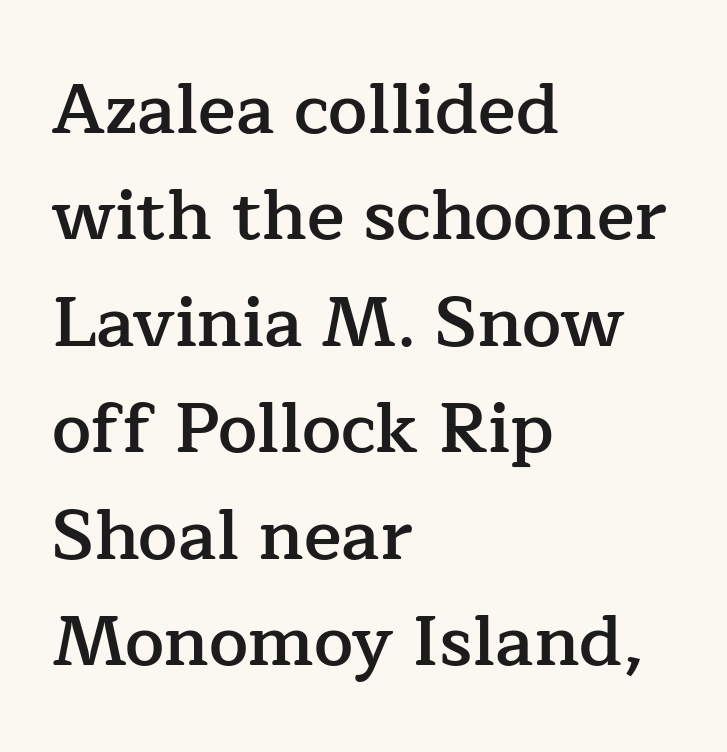
These words are printed semibold, heavier than regular yet not bold. Notice how the stems are strictly vertical — no italics here. Typeset ragged right — the left edge is the straight one. The designer left line spacing at the default. This sample uses a serif face. The letterforms sit shoulder to shoulder at normal distance.
